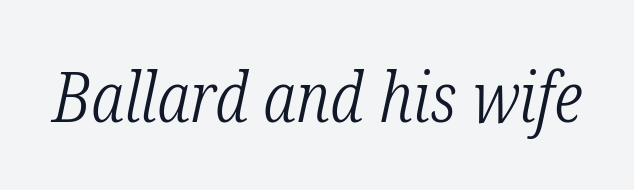
{"serif": "yes", "italic": "yes", "lean": "right", "slant_degrees": 12, "bold": "no", "weight": "light", "width": "condensed", "stroke_contrast": "low", "x_height": "medium", "monospaced": "no", "underline": "no", "letter_spacing": "normal", "letter_spacing_em": 0.0, "glyph_px": 70}
